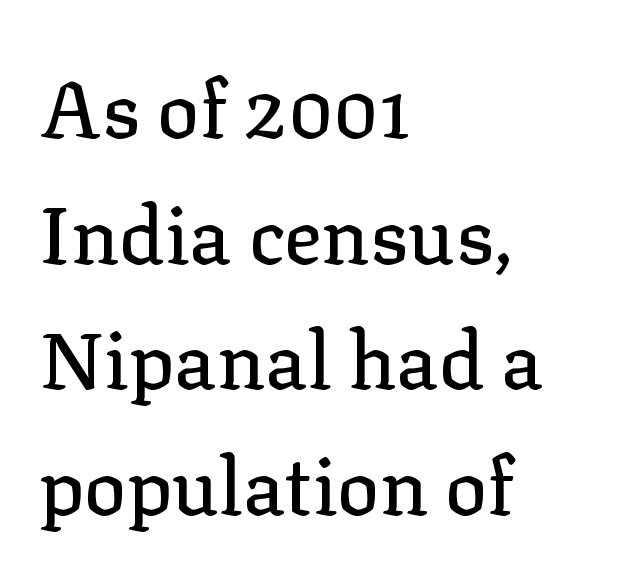
To sum up the face: it has serifs. Which margin do the lines hug? The left one — the right edge is uneven. Honestly, the letter spacing is just normal — you wouldn't notice it. The letters advance in unequal steps, a hallmark of proportional type. Normally led — the rows are evenly, conventionally spaced. No italicization has been applied; the sample stays upright.
